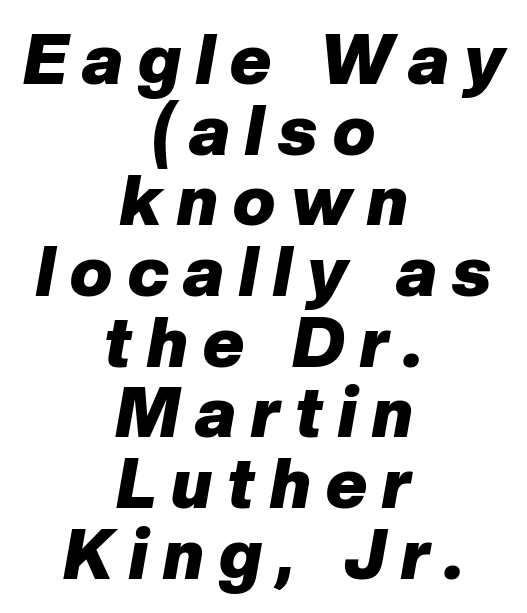
Typographic density is high because the face is bold. Bare-footed words on every line. Emphasis-style slanted type is in use. Is this a fixed-width face? No — the glyphs have proportional, varying widths.
